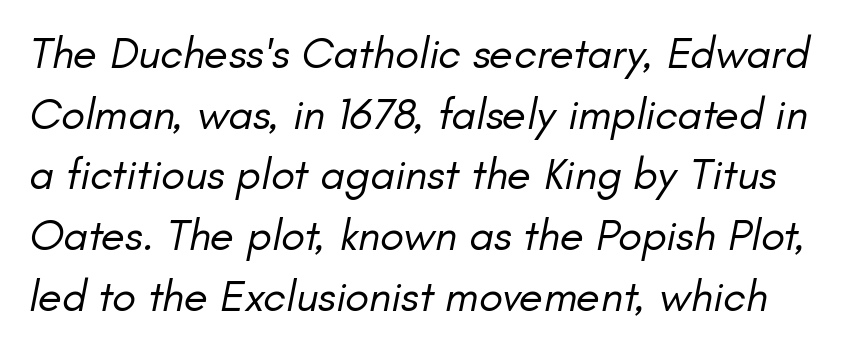
Check under the words: just untouched page. What's the leading like? Ordinary, nothing unusual. This rendering leaves character spacing at its baseline value. A typesetter would call this proportional, since set widths differ per character.
